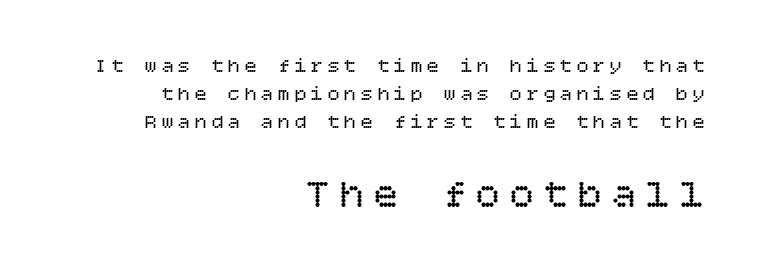
Italic: no, the glyphs are upright roman. The typeface has the unassuming heft of standard copy or less. Does the copy run flush right? Yes — the right margin is perfectly even. The space directly below the letters is spotless. This sample keeps an unexceptional amount of space between lines. Glyph-to-glyph distance is far greater than everyday printed text.
